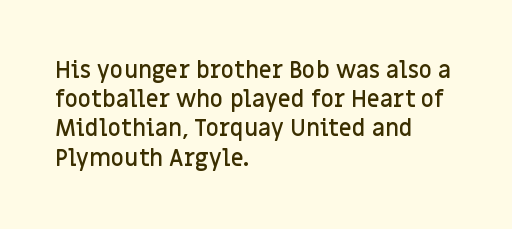
Every row of glyphs begins at an identical x-position on the left. Quick note: not italic, upright. A typesetter would call this zero additional tracking. Check under the words: just untouched page.
